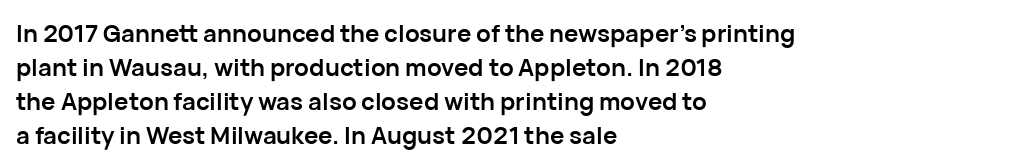
Q: Is the text bold? A: Yes.
Q: Is the text italic (slanted)? A: No, it is upright.
Q: Is the text underlined? A: No.
Q: How is the paragraph aligned? A: Left-aligned.
Q: Is the spacing between letters normal or unusually wide? A: Normal.
Q: Is the spacing between lines tight, normal or loose? A: Normal.
